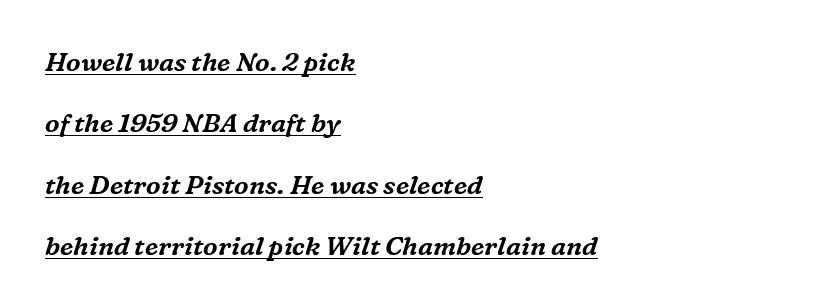
Q: Is the text italic (slanted)? A: Yes, it leans right by about 16 degrees.
Q: Is the text underlined? A: Yes.
Q: How is the paragraph aligned? A: Left-aligned.
Q: Is the spacing between letters normal or unusually wide? A: Normal.
Q: Is the spacing between lines tight, normal or loose? A: Loose.
